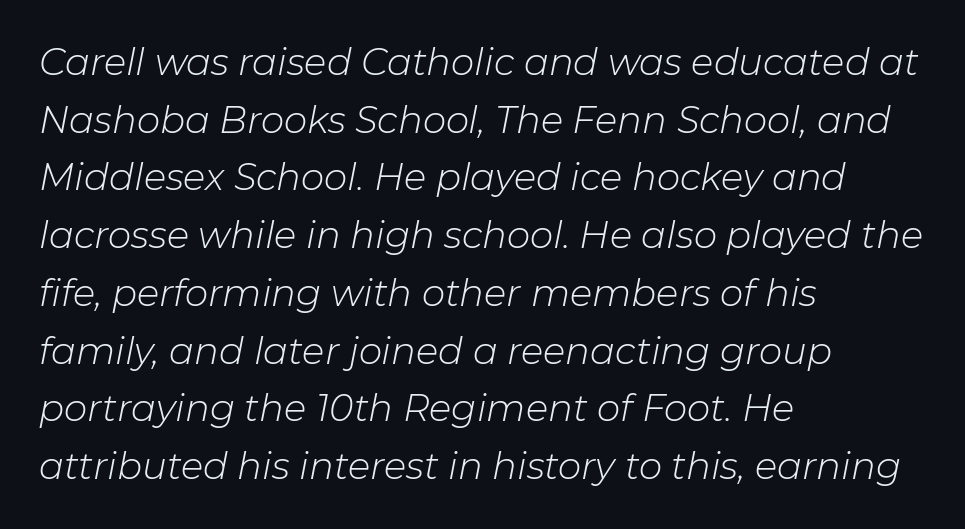
{"italic": "yes", "lean": "right", "slant_degrees": 11, "bold": "no", "weight": "light", "width": "normal", "stroke_contrast": "low", "x_height": "medium", "monospaced": "no", "underline": "no", "align": "left", "line_spacing": "normal", "line_spacing_ratio": 1.56, "letter_spacing": "normal", "letter_spacing_em": 0.0, "glyph_px": 37}
